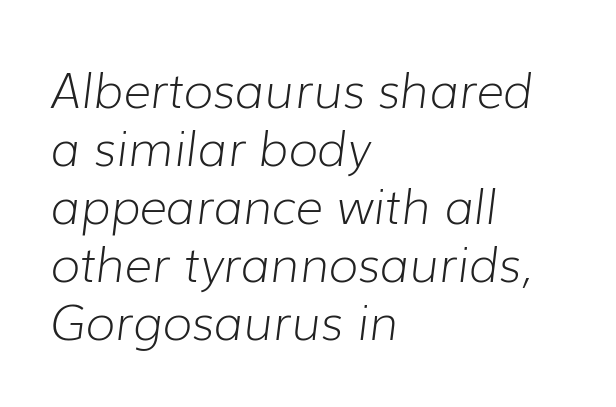
{"italic": "yes", "lean": "right", "slant_degrees": 7, "bold": "no", "weight": "light", "width": "normal", "stroke_contrast": "low", "x_height": "medium", "monospaced": "no", "underline": "no", "align": "left", "line_spacing_ratio": 1.21, "letter_spacing": "normal", "letter_spacing_em": 0.0, "glyph_px": 48}
